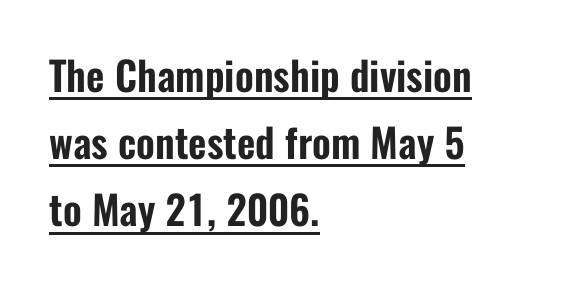
Q: Is the text italic (slanted)? A: No, it is upright.
Q: Is the typeface a serif or a sans-serif typeface? A: Sans-serif.
Q: Is the text underlined? A: Yes.
Q: How is the paragraph aligned? A: Left-aligned.
Q: Is the spacing between letters normal or unusually wide? A: Normal.
Q: Is the spacing between lines tight, normal or loose? A: Normal.
Q: Width (condensed, normal, or wide)? A: Condensed.
Q: Stroke contrast? A: Low.
Q: x-height? A: Medium.
Q: Monospaced? A: No.
